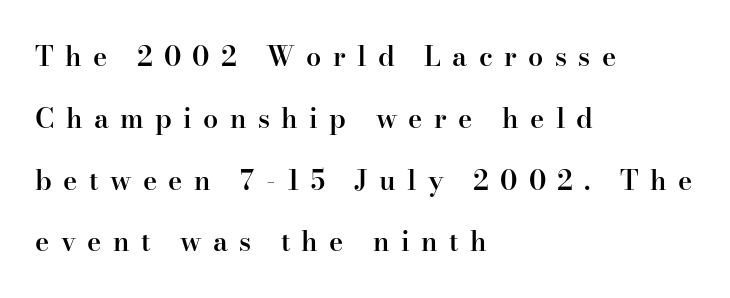
{"italic": "no", "bold": "semi", "underline": "no", "align": "left", "line_spacing": "loose", "line_spacing_ratio": 2.29, "letter_spacing": "wide", "letter_spacing_em": 0.42, "glyph_px": 27}
